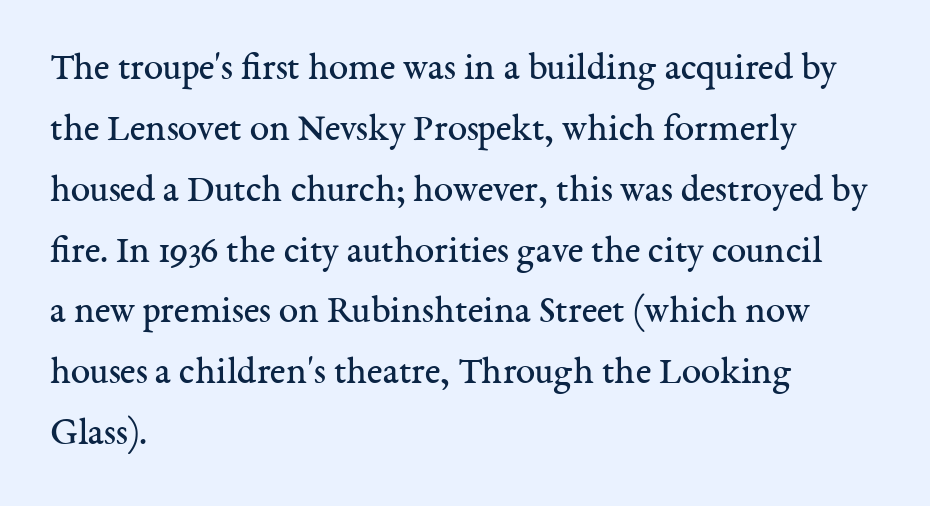
The image shows 39 px regular-weight serif type, upright; set left-aligned, normal line spacing (1.56x), normal letter spacing, not underlined; medium stroke contrast and a medium x-height.
